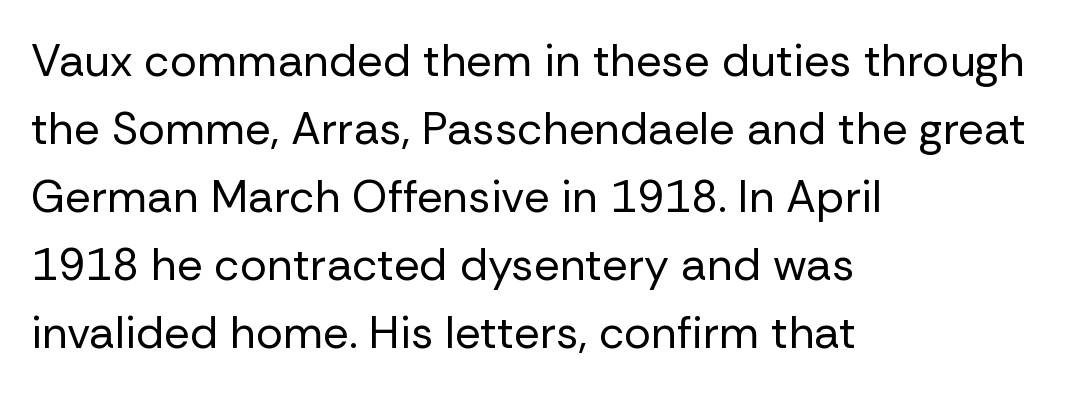
{"serif": "no", "italic": "no", "bold": "no", "weight": "regular", "width": "normal", "stroke_contrast": "low", "x_height": "medium", "monospaced": "no", "underline": "no", "align": "left", "line_spacing": "normal", "line_spacing_ratio": 1.51, "letter_spacing": "normal", "letter_spacing_em": 0.0, "glyph_px": 45}
